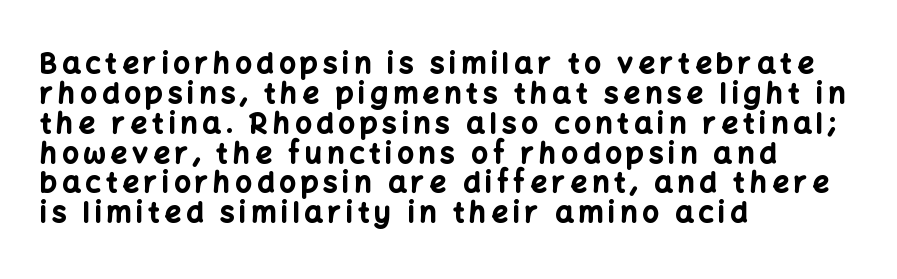
{"serif": "no", "italic": "no", "bold": "yes", "weight": "bold", "width": "normal", "stroke_contrast": "low", "x_height": "medium", "monospaced": "no", "underline": "no", "align": "left", "line_spacing": "tight", "line_spacing_ratio": 1.03, "glyph_px": 29}
